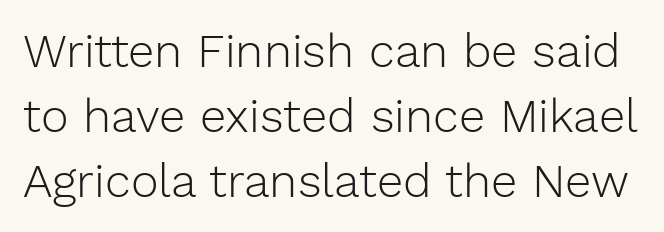
Q: Is the text bold? A: No.
Q: Is the text italic (slanted)? A: No, it is upright.
Q: Is the typeface a serif or a sans-serif typeface? A: Sans-serif.
Q: Is the text underlined? A: No.
Q: Is the spacing between letters normal or unusually wide? A: Normal.
Q: Is the spacing between lines tight, normal or loose? A: Normal.
Q: Width (condensed, normal, or wide)? A: Normal.
Q: Stroke contrast? A: Low.
Q: x-height? A: Medium.
Q: Monospaced? A: No.
